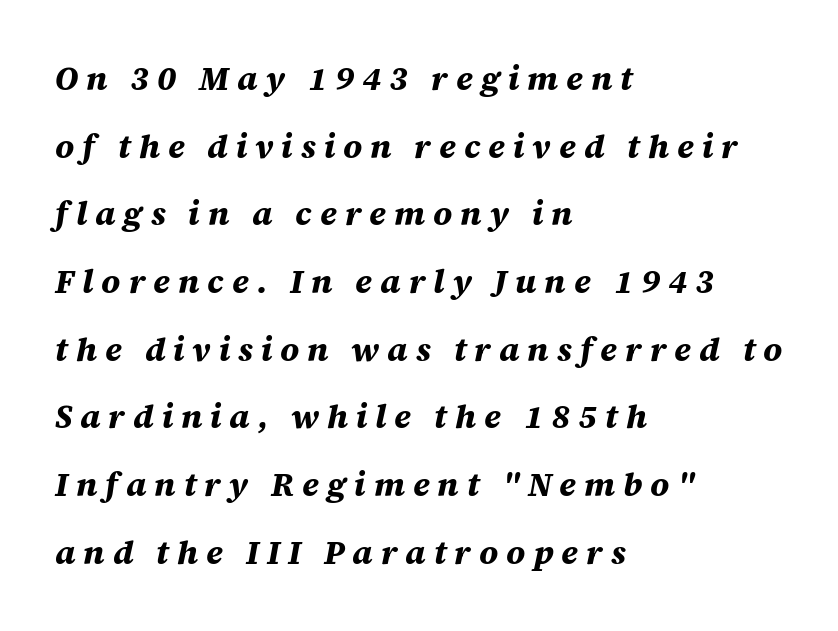
{"italic": "yes", "lean": "right", "slant_degrees": 12, "bold": "yes", "weight": "bold", "width": "normal", "stroke_contrast": "medium", "x_height": "large", "monospaced": "no", "underline": "no", "align": "left", "line_spacing": "loose", "line_spacing_ratio": 2.05, "letter_spacing": "wide", "letter_spacing_em": 0.24, "glyph_px": 33}
